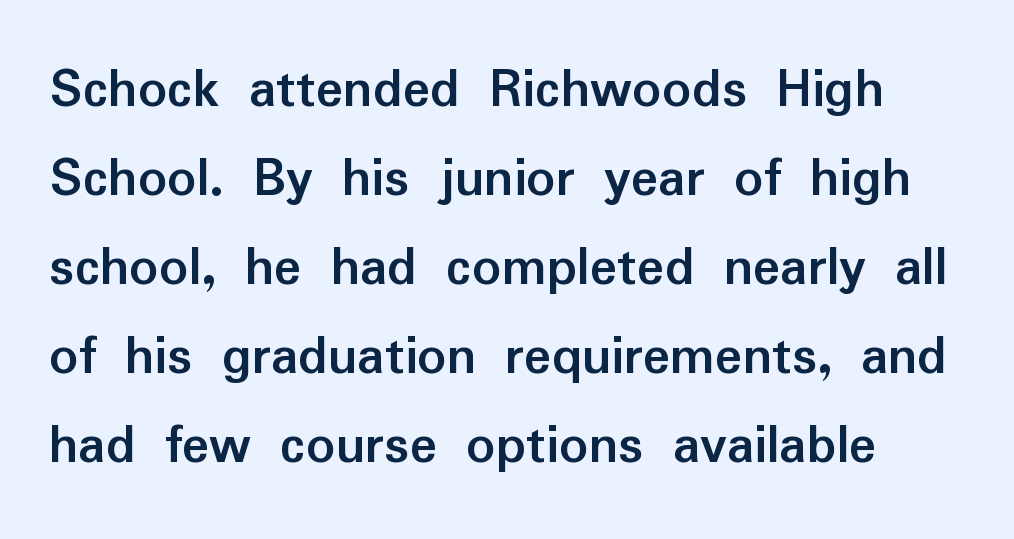
Q: Is the text bold? A: Yes.
Q: Is the text italic (slanted)? A: No, it is upright.
Q: Is the typeface a serif or a sans-serif typeface? A: Sans-serif.
Q: Is the text underlined? A: No.
Q: Is the spacing between letters normal or unusually wide? A: Normal.
Q: Is the spacing between lines tight, normal or loose? A: Normal.
Q: Width (condensed, normal, or wide)? A: Normal.
Q: Stroke contrast? A: Low.
Q: x-height? A: Medium.
Q: Monospaced? A: No.
